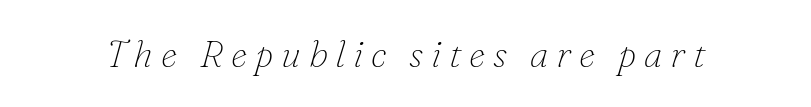
Q: Is the text bold? A: No.
Q: Is the text italic (slanted)? A: Yes, it leans right by about 16 degrees.
Q: Is the typeface a serif or a sans-serif typeface? A: Serif.
Q: Is the text underlined? A: No.
Q: Is the spacing between letters normal or unusually wide? A: Unusually wide.
Q: Width (condensed, normal, or wide)? A: Normal.
Q: Stroke contrast? A: Low.
Q: x-height? A: Small.
Q: Monospaced? A: No.
